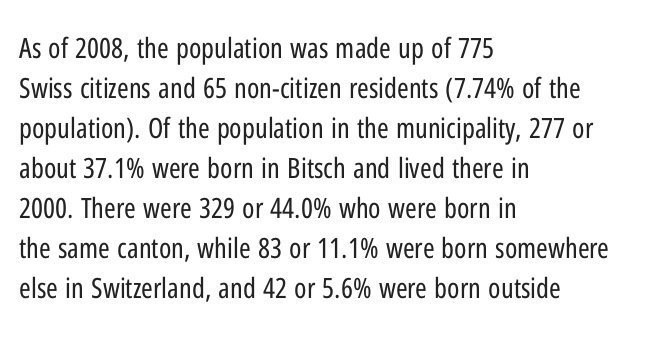
Q: Is the text bold? A: No.
Q: Is the text italic (slanted)? A: No, it is upright.
Q: Is the typeface a serif or a sans-serif typeface? A: Sans-serif.
Q: Is the text underlined? A: No.
Q: How is the paragraph aligned? A: Left-aligned.
Q: Is the spacing between letters normal or unusually wide? A: Normal.
Q: Is the spacing between lines tight, normal or loose? A: Normal.
Q: Width (condensed, normal, or wide)? A: Condensed.
Q: Stroke contrast? A: Low.
Q: x-height? A: Medium.
Q: Monospaced? A: No.
